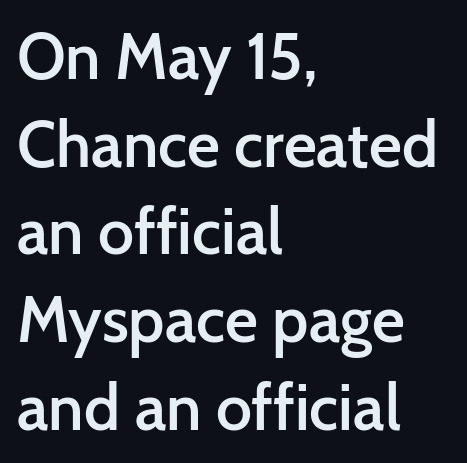
Q: Is the text bold? A: Semi-bold.
Q: Is the text italic (slanted)? A: No, it is upright.
Q: Is the typeface a serif or a sans-serif typeface? A: Sans-serif.
Q: Is the text underlined? A: No.
Q: How is the paragraph aligned? A: Left-aligned.
Q: Is the spacing between letters normal or unusually wide? A: Normal.
Q: Is the spacing between lines tight, normal or loose? A: Normal.
Q: Width (condensed, normal, or wide)? A: Normal.
Q: Stroke contrast? A: Low.
Q: x-height? A: Medium.
Q: Monospaced? A: No.
